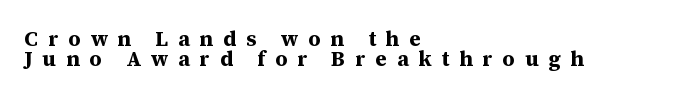
In terms of weight, the rendering is a true, heavy bold. This rendering uses left alignment, leaving the right contour irregular. Rendered with straight, roman letterforms. The line texture is sparse and dotted thanks to wide tracking. Compared with typical paragraphs, the rows here are closer together.
